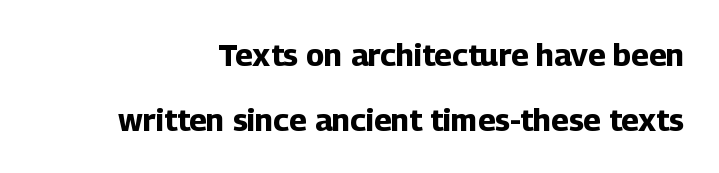
The image shows 31 px bold sans-serif type, upright; set loose line spacing (2.09x), normal letter spacing, not underlined; low stroke contrast and a medium x-height.
